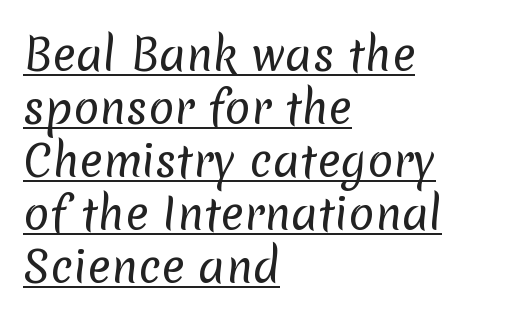
Q: Is the text bold? A: No.
Q: Is the typeface a serif or a sans-serif typeface? A: Sans-serif.
Q: Is the text underlined? A: Yes.
Q: How is the paragraph aligned? A: Left-aligned.
Q: Is the spacing between letters normal or unusually wide? A: Normal.
Q: Width (condensed, normal, or wide)? A: Normal.
Q: Stroke contrast? A: Low.
Q: x-height? A: Medium.
Q: Monospaced? A: No.
